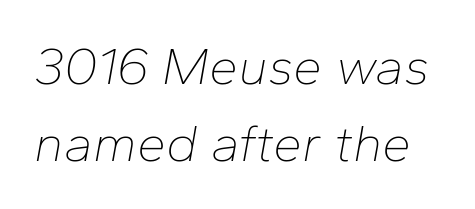
Q: Is the text bold? A: No.
Q: Is the text italic (slanted)? A: Yes, it leans right by about 10 degrees.
Q: Is the text underlined? A: No.
Q: Is the spacing between letters normal or unusually wide? A: Normal.
Q: Is the spacing between lines tight, normal or loose? A: Normal.
Q: Width (condensed, normal, or wide)? A: Normal.
Q: Stroke contrast? A: Low.
Q: x-height? A: Medium.
Q: Monospaced? A: No.
